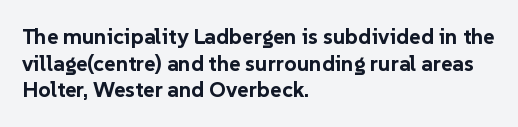
{"italic": "no", "bold": "yes", "underline": "no", "align": "left", "line_spacing_ratio": 1.21, "letter_spacing": "normal", "letter_spacing_em": 0.0, "glyph_px": 22}
